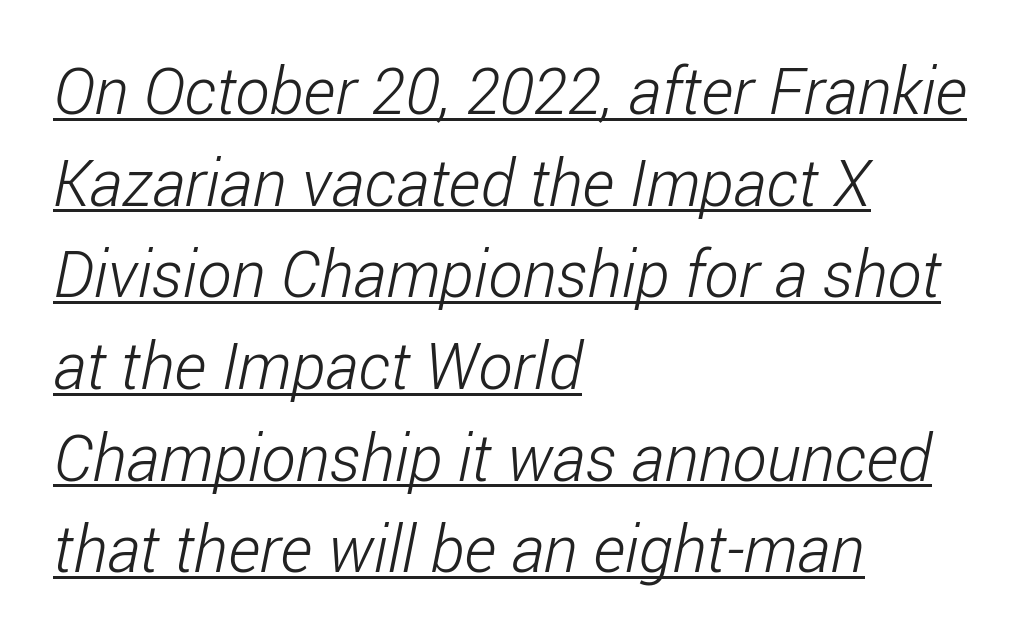
Q: Is the text bold? A: No.
Q: Is the typeface a serif or a sans-serif typeface? A: Sans-serif.
Q: Is the text underlined? A: Yes.
Q: How is the paragraph aligned? A: Left-aligned.
Q: Is the spacing between letters normal or unusually wide? A: Normal.
Q: Is the spacing between lines tight, normal or loose? A: Normal.
Q: Width (condensed, normal, or wide)? A: Condensed.
Q: Stroke contrast? A: Low.
Q: x-height? A: Medium.
Q: Monospaced? A: No.
